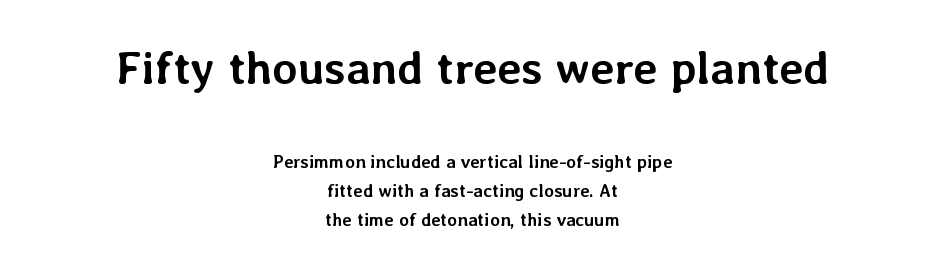
The rendering uses a moderate line-height, typical for paragraphs. Look at the glyph heights: the upper group is clearly the bigger setting. Each letter keeps its own natural width here, so spacing adapts to shape. Glyph-to-glyph distance matches everyday printed text. Caption: multi-line text, centered on the measure.
